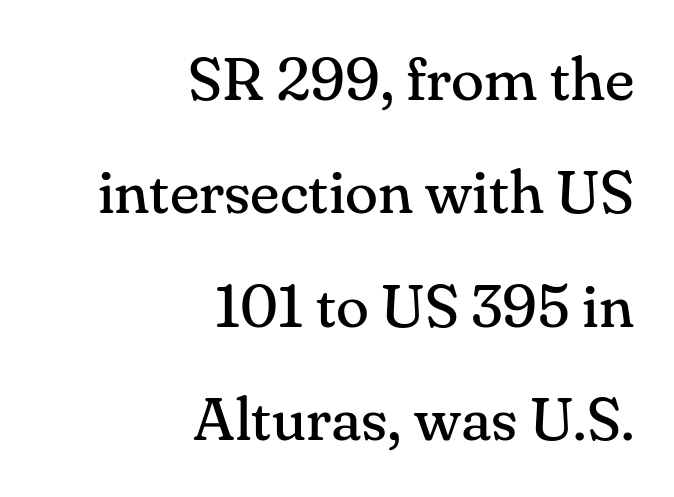
{"serif": "yes", "italic": "no", "bold": "no", "weight": "regular", "width": "normal", "stroke_contrast": "medium", "x_height": "small", "monospaced": "no", "underline": "no", "align": "right", "line_spacing_ratio": 1.86, "letter_spacing": "normal", "letter_spacing_em": 0.0, "glyph_px": 61}
